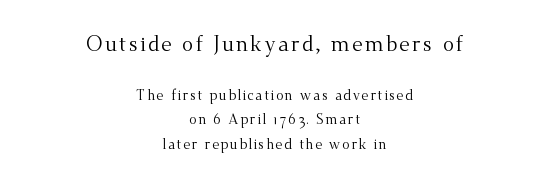
Tall strokes in this sample are plumb rather than angled. Block one is the big one; block two sits smaller underneath. Teacher's note: observe the equal gaps on both sides — that is centered alignment. Weight class: somewhere from thin through regular. Descenders are the only things crossing below the line.
